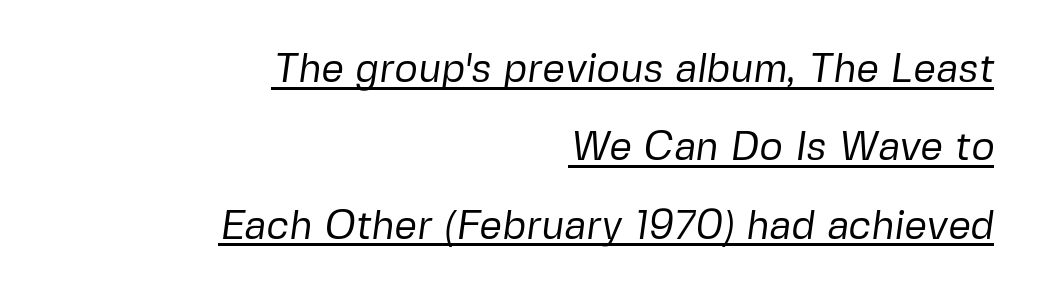
The image shows 40 px regular-weight sans-serif type; set right-aligned, loose line spacing (1.96x), normal letter spacing, underlined; low stroke contrast and a medium x-height.
